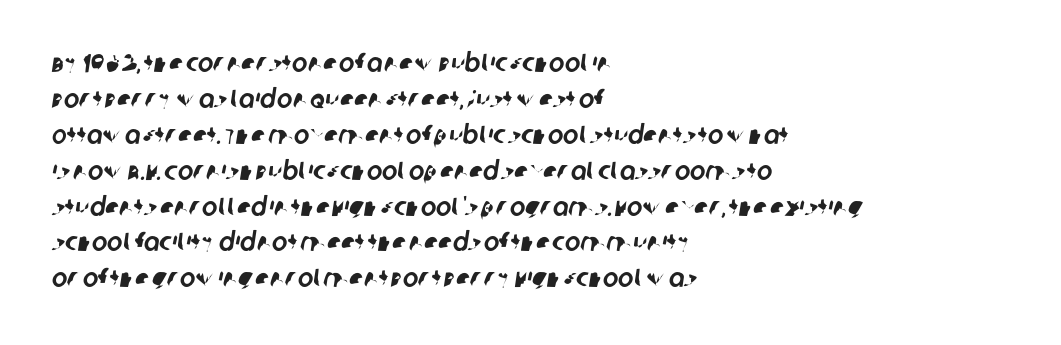
Q: Is the text underlined? A: No.
Q: How is the paragraph aligned? A: Left-aligned.
Q: Is the spacing between letters normal or unusually wide? A: Normal.
Q: Is the spacing between lines tight, normal or loose? A: Normal.
